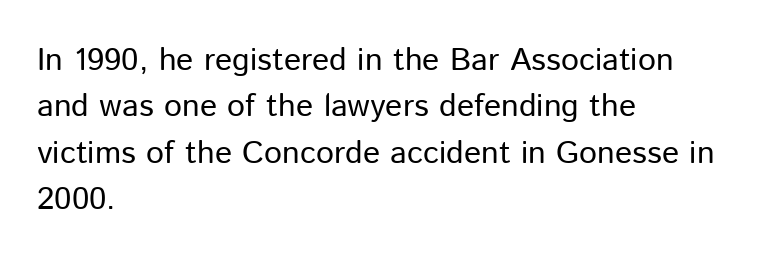
A student would call this left alignment; a typographer would say flush left, rag right. Lines of text with bare space underneath. The strokes are not fattened; the text isn't bold. Does extra space separate the letters? No, they use regular spacing. Does the lettering tilt? It doesn't — this is upright. The vertical gap from one line to the next is medium.
